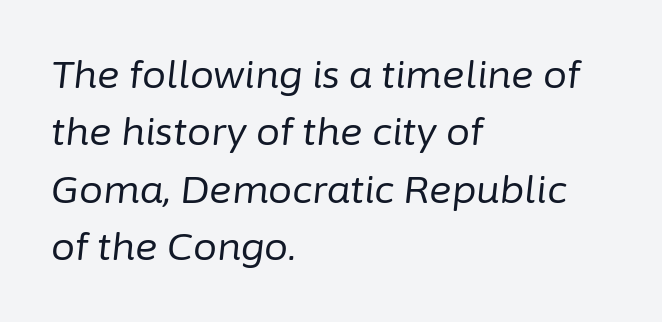
The image shows 38 px regular-weight type, italic (leaning right); set left-aligned, normal line spacing (1.51x), normal letter spacing, not underlined; low stroke contrast and a medium x-height.
